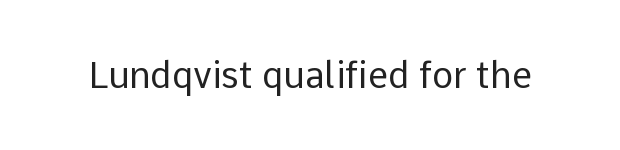
The image shows 36 px regular-weight sans-serif type, upright; set normal letter spacing, not underlined; low stroke contrast and a medium x-height.
